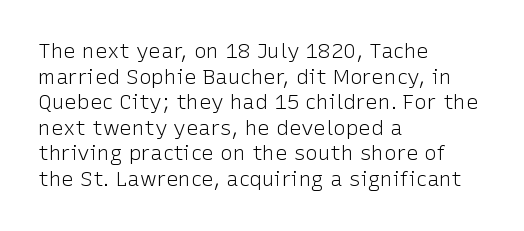
{"italic": "no", "bold": "no", "underline": "no", "align": "left", "line_spacing_ratio": 1.22, "letter_spacing": "normal", "letter_spacing_em": 0.0, "glyph_px": 21}
